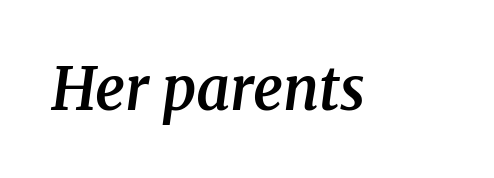
Q: Is the text bold? A: Semi-bold.
Q: Is the text italic (slanted)? A: Yes, it leans right by about 8 degrees.
Q: Is the typeface a serif or a sans-serif typeface? A: Serif.
Q: Is the text underlined? A: No.
Q: Is the spacing between letters normal or unusually wide? A: Normal.
Q: Width (condensed, normal, or wide)? A: Normal.
Q: Stroke contrast? A: Medium.
Q: x-height? A: Medium.
Q: Monospaced? A: No.
